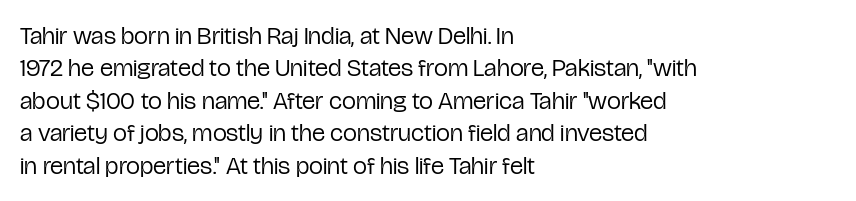
The words here are not underlined. Whoever set this chose a conventional vertical rhythm. Honestly, the letter spacing is just normal — you wouldn't notice it. Tall strokes in this sample are plumb rather than angled. Compared with a centered layout, this one pins lines to the left instead. The weight tops out at a normal text grade.
